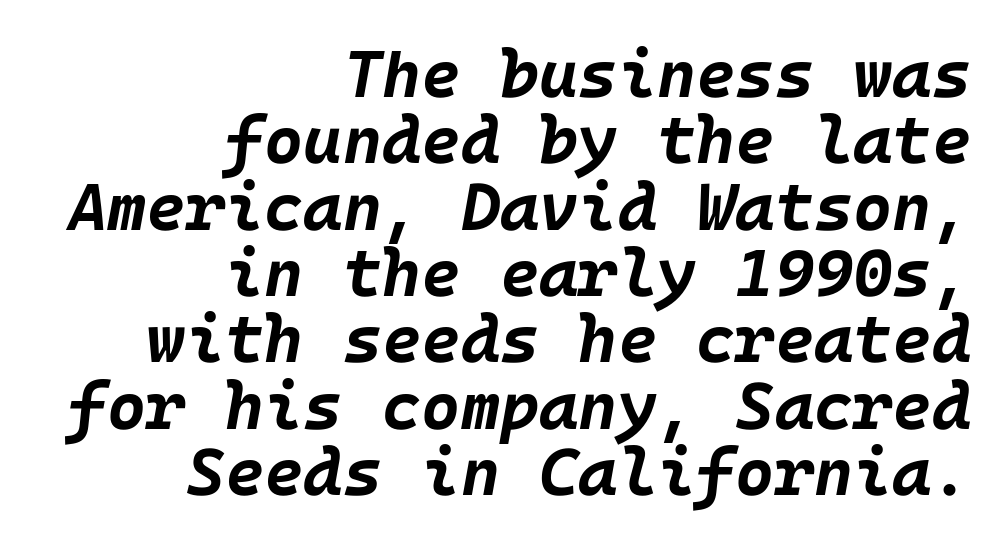
{"italic": "yes", "lean": "right", "slant_degrees": 10, "bold": "yes", "weight": "bold", "width": "normal", "stroke_contrast": "low", "x_height": "large", "underline": "no", "align": "right", "line_spacing": "tight", "line_spacing_ratio": 0.99, "letter_spacing": "normal", "letter_spacing_em": 0.0, "glyph_px": 67}
